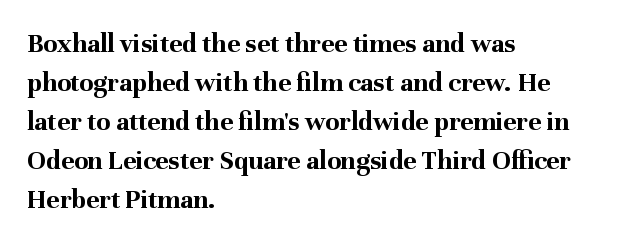
The image shows 28 px bold serif type, upright; set left-aligned, normal line spacing (1.39x), normal letter spacing, not underlined; medium stroke contrast and a medium x-height.
